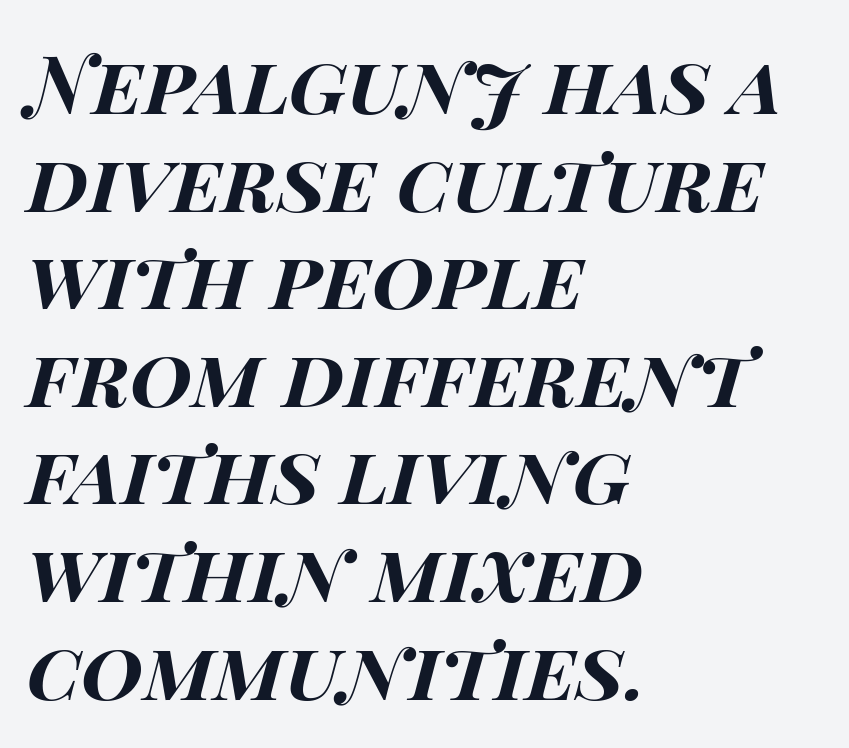
Set as a true bold cut, around the 700 mark. The strip under each line holds only bare page. This rendering leaves character spacing at its baseline value. Characters are canted at an angle relative to the baseline's perpendicular.
